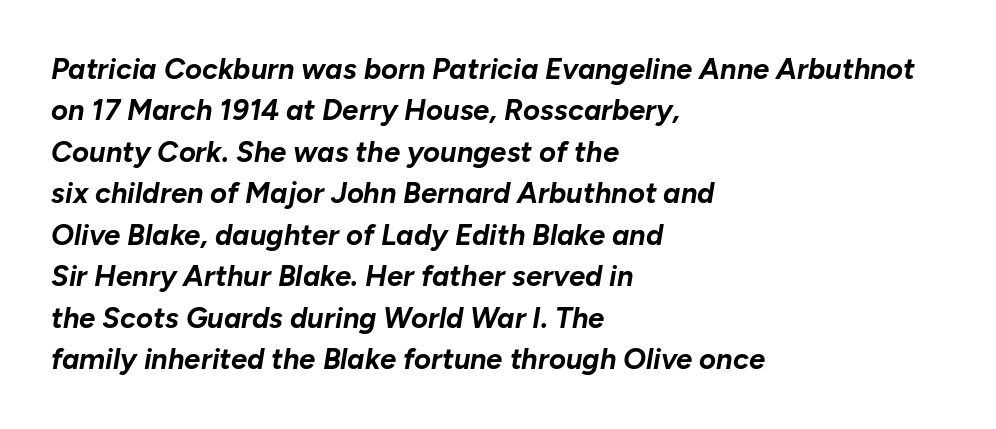
Teacher's note: observe the even left margin — that is flush-left alignment. You could call the tracking neutral — neither tight nor loose. Leading matches the norm, producing a regular column. No word sits above an underline. You could not count columns in this text — the font is proportionally spaced. Is the type slanted? Yes — the strokes lean at a clear angle.
